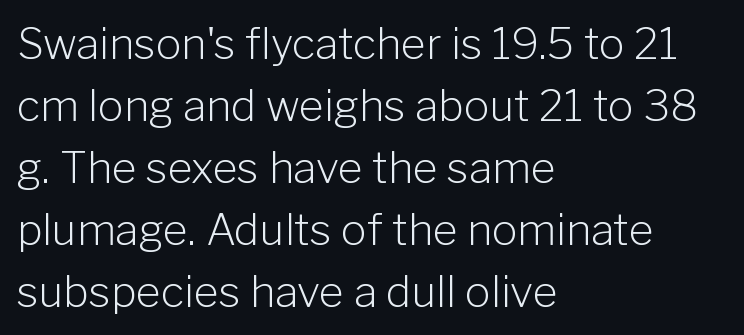
This sample uses plain, unmodified letter spacing. The typesetting does not lean heavy: it is not bold. The glyphs in this specimen are sans serif. The face used here is proportionally spaced, like ordinary book or web type. Descenders are the only things crossing below the line. Vertically, the passage feels balanced, rows spaced as you'd expect.
